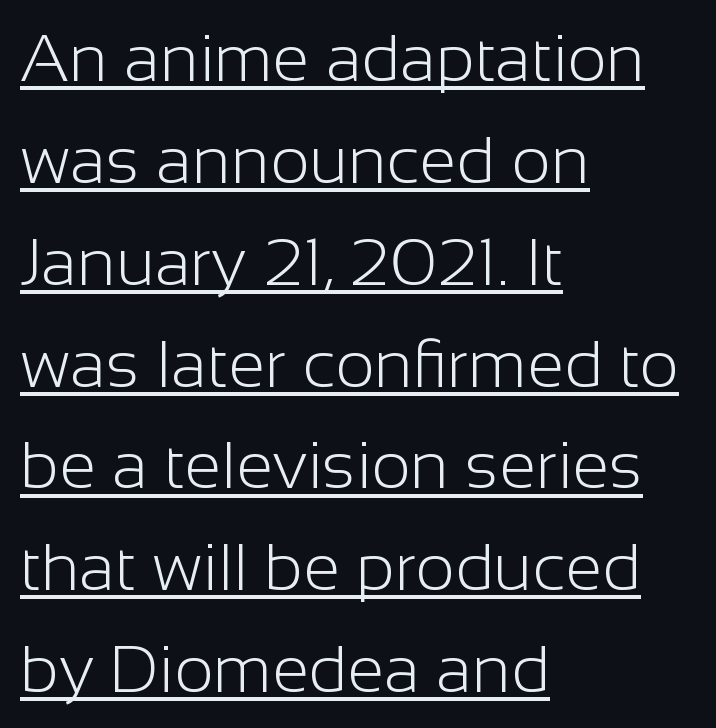
The image shows 67 px light sans-serif type, upright; set left-aligned, normal line spacing (1.52x), normal letter spacing, underlined; low stroke contrast and a medium x-height.
